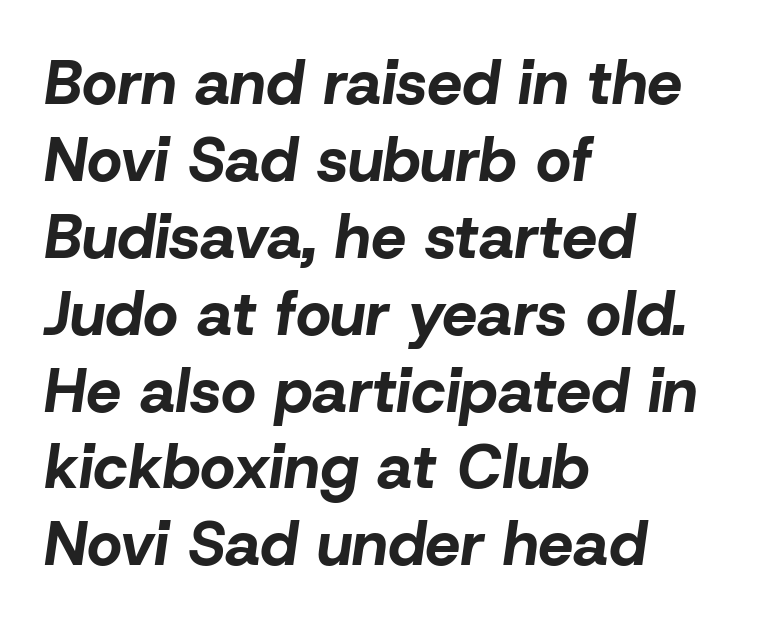
{"italic": "yes", "lean": "right", "slant_degrees": 8, "bold": "yes", "weight": "bold", "width": "normal", "stroke_contrast": "low", "x_height": "medium", "monospaced": "no", "underline": "no", "align": "left", "line_spacing_ratio": 1.24, "letter_spacing": "normal", "letter_spacing_em": 0.0, "glyph_px": 62}
